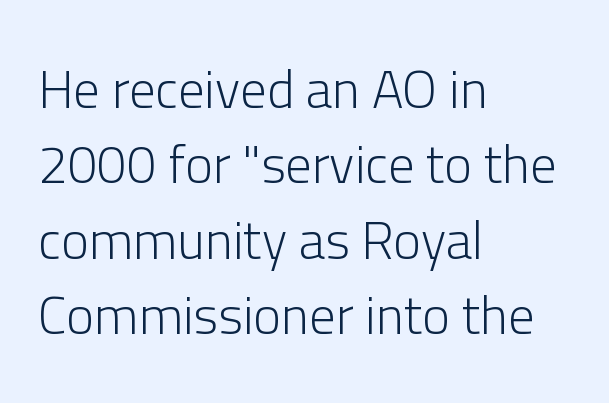
Q: Is the text bold? A: No.
Q: Is the text italic (slanted)? A: No, it is upright.
Q: Is the typeface a serif or a sans-serif typeface? A: Sans-serif.
Q: Is the text underlined? A: No.
Q: How is the paragraph aligned? A: Left-aligned.
Q: Is the spacing between letters normal or unusually wide? A: Normal.
Q: Is the spacing between lines tight, normal or loose? A: Normal.
Q: Width (condensed, normal, or wide)? A: Normal.
Q: Stroke contrast? A: Low.
Q: x-height? A: Medium.
Q: Monospaced? A: No.
